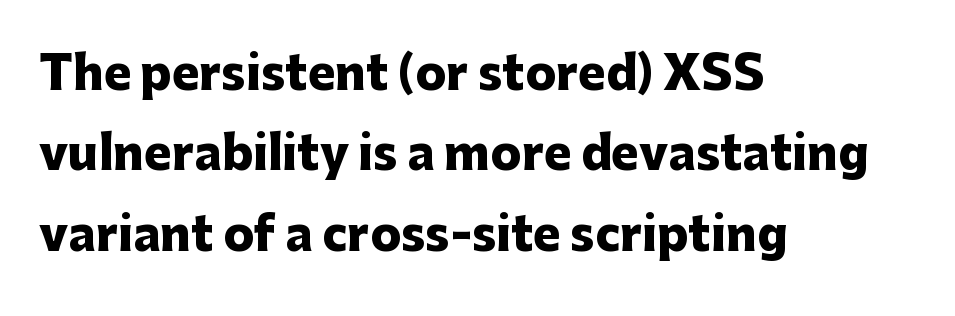
The image shows 46 px heavy sans-serif type, upright; set left-aligned, line spacing 1.75x, normal letter spacing, not underlined; low stroke contrast and a medium x-height.
